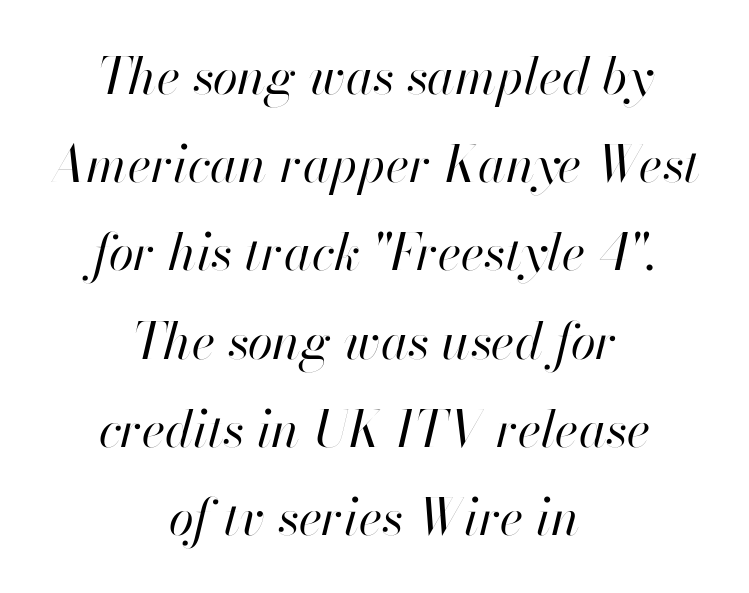
The image shows 51 px regular-weight type, italic (leaning right); set centered, line spacing 1.73x, normal letter spacing, not underlined; high stroke contrast and a small x-height.
